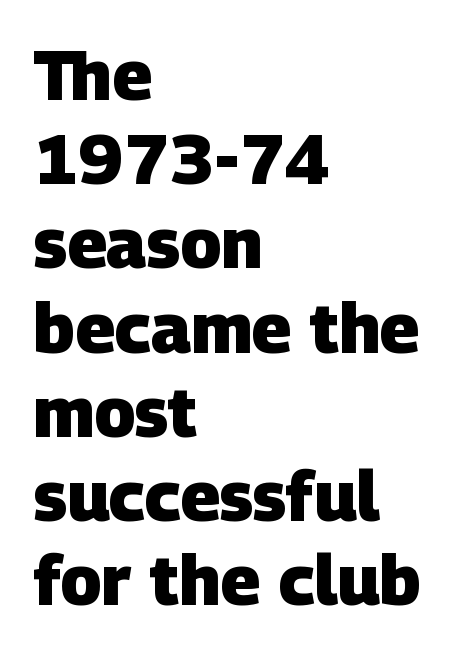
The image shows 69 px heavy sans-serif type; set left-aligned, line spacing 1.22x, normal letter spacing, not underlined; low stroke contrast and a large x-height.
